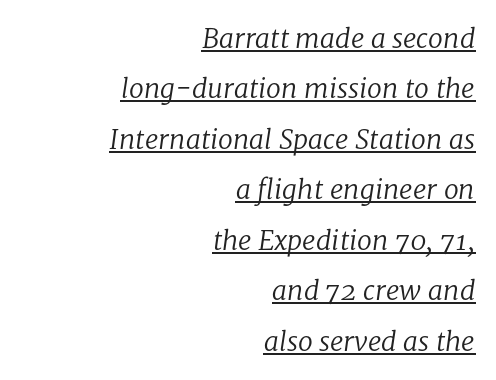
In designer terms, the underline attribute is active on this setting. What stands out about the letter spacing? Nothing — it is the standard amount. The typography opts for an oblique posture over an upright one. Typeset ragged left — the right edge is the straight one. Stems and bowls with no extra thickness — not bold.
